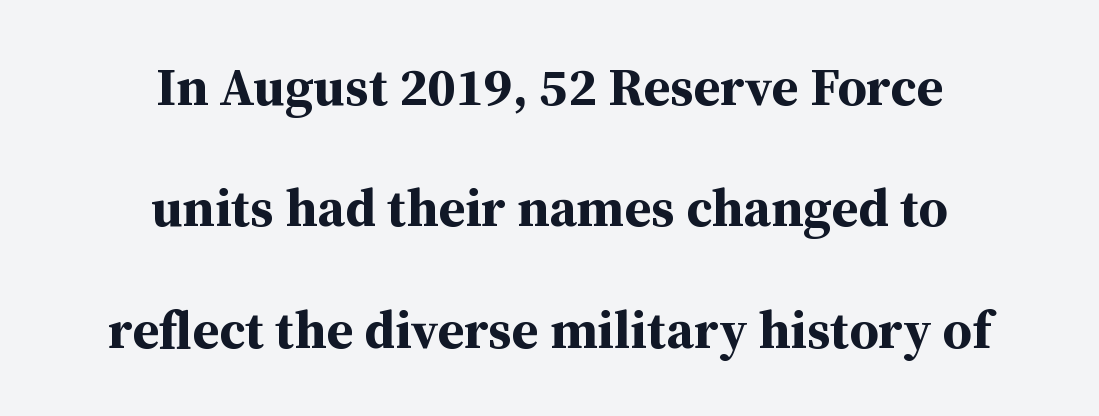
Q: Is the text bold? A: Yes.
Q: Is the text italic (slanted)? A: No, it is upright.
Q: Is the typeface a serif or a sans-serif typeface? A: Serif.
Q: Is the text underlined? A: No.
Q: How is the paragraph aligned? A: Centered.
Q: Is the spacing between letters normal or unusually wide? A: Normal.
Q: Is the spacing between lines tight, normal or loose? A: Loose.
Q: Width (condensed, normal, or wide)? A: Normal.
Q: Stroke contrast? A: Medium.
Q: x-height? A: Medium.
Q: Monospaced? A: No.
